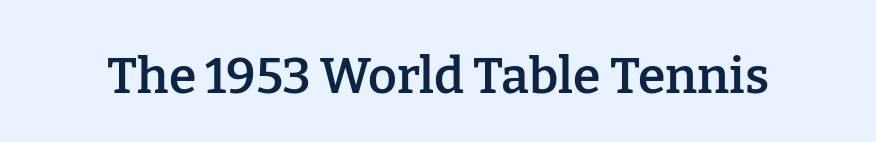
{"serif": "yes", "italic": "no", "bold": "semi", "weight": "semibold", "width": "normal", "stroke_contrast": "low", "x_height": "medium", "monospaced": "no", "underline": "no", "letter_spacing": "normal", "letter_spacing_em": 0.0, "glyph_px": 50}
